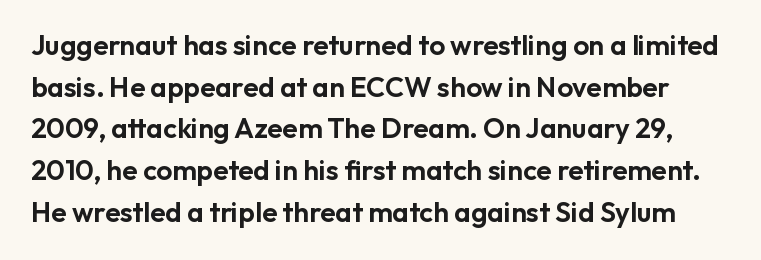
Q: Is the text italic (slanted)? A: No, it is upright.
Q: Is the typeface a serif or a sans-serif typeface? A: Sans-serif.
Q: Is the text underlined? A: No.
Q: Is the spacing between letters normal or unusually wide? A: Normal.
Q: Is the spacing between lines tight, normal or loose? A: Normal.
Q: Width (condensed, normal, or wide)? A: Normal.
Q: Stroke contrast? A: Low.
Q: x-height? A: Medium.
Q: Monospaced? A: No.
